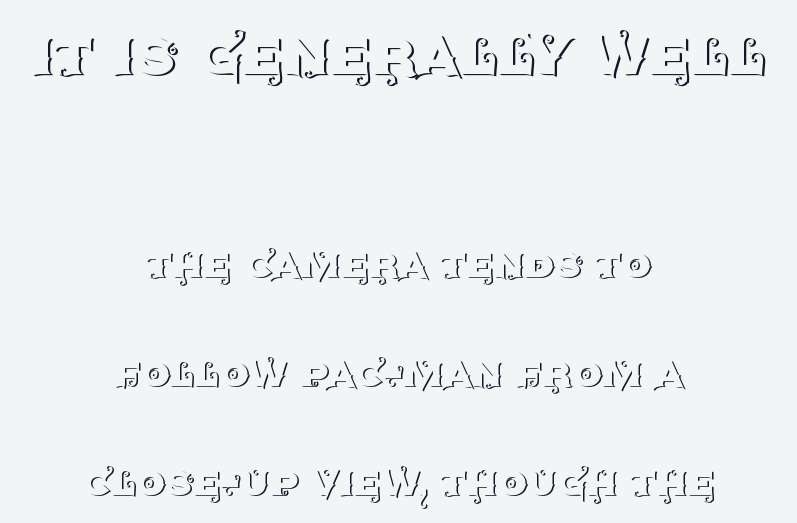
The characters are drawn with everyday or finer stroke widths. The gap between lines stays unmarked. The block of text is sparse from top to bottom, with ample space between rows. Each line is balanced around a shared central axis. To sum up the face: it has serifs.
